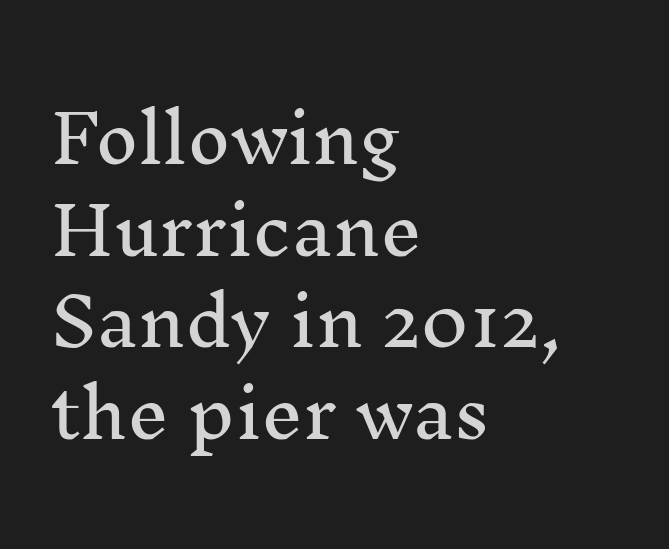
The image shows 66 px serif type, upright; set left-aligned, normal line spacing (1.39x), normal letter spacing, not underlined; medium stroke contrast and a medium x-height.
